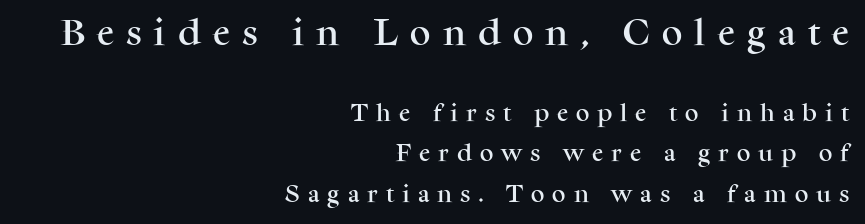
The image shows 29 px serif type, upright; set right-aligned, loose line spacing (2.15x), unusually wide letter spacing (+0.42 em), not underlined; the first (top) block is 1.53x larger; medium stroke contrast and a medium x-height.
